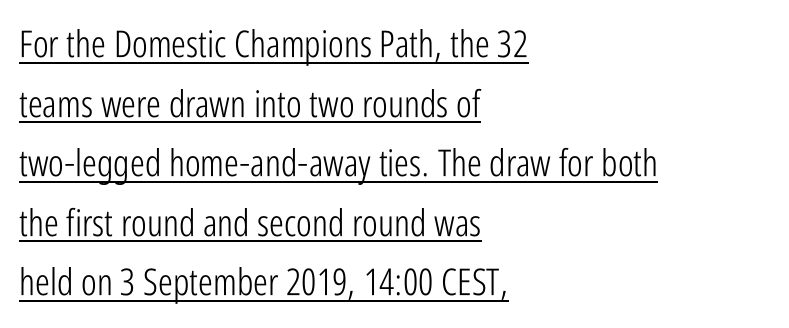
This sample has the flowing, uneven cadence of proportional lettering. A roman cut, with each character standing at attention. Vertical spacing — default. Notice how a bar underscores the lettering throughout. The designer went with a sans here, leaving each stem footless. Is the type heavy? It reads as light-to-regular instead.
